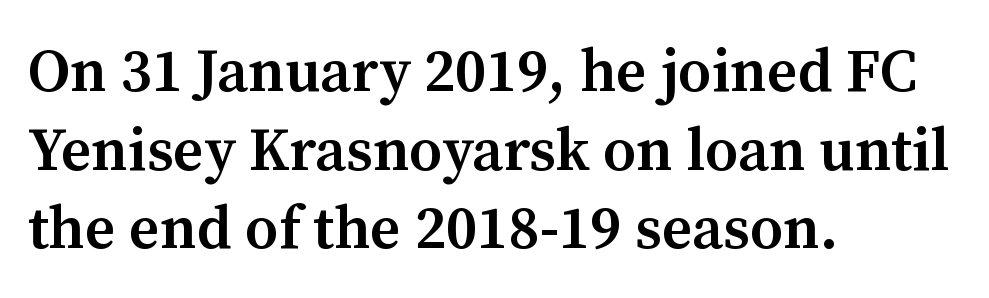
Interline gaps are of average width in this sample. Every character sits straight up, as roman type does. Heft: intermediate — a semibold. Between one letter and the next there's only the usual sliver of space.
